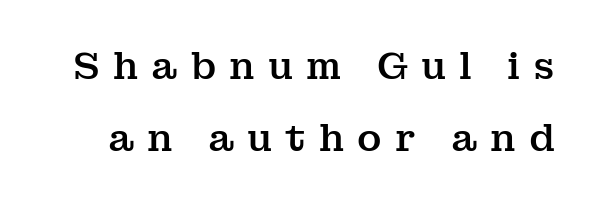
The image shows 37 px serif type, upright; set loose line spacing (1.94x), unusually wide letter spacing (+0.35 em), not underlined; medium stroke contrast and a medium x-height.
